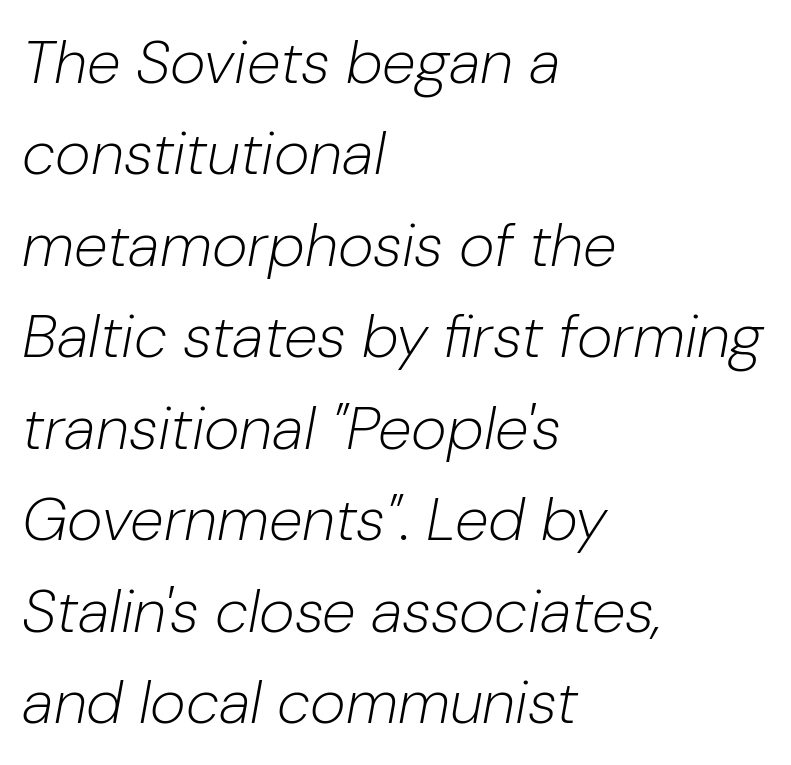
Honestly, the letter spacing is just normal — you wouldn't notice it. Character widths vary here, with narrow letters taking less room than wide ones. Heaviness? Minimal to ordinary, like unemphasized prose. Does the leading feel generous? No, just average. The typography opts for an oblique posture over an upright one. The area under the type is left untouched.
